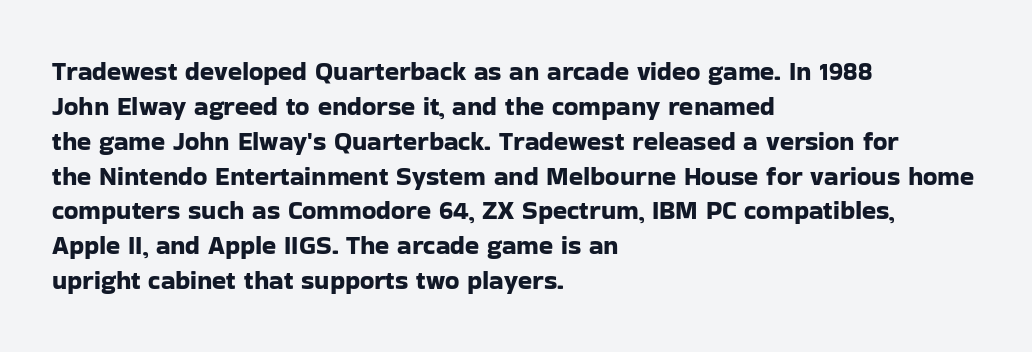
The image shows 26 px text type, upright; set left-aligned, normal line spacing (1.34x), normal letter spacing, not underlined.
